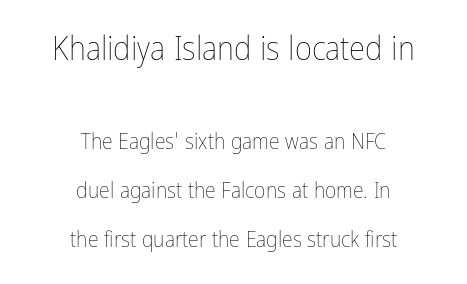
Q: Is the text bold? A: No.
Q: Is the text italic (slanted)? A: No, it is upright.
Q: Is the text underlined? A: No.
Q: How is the paragraph aligned? A: Centered.
Q: Is the spacing between letters normal or unusually wide? A: Normal.
Q: Is the spacing between lines tight, normal or loose? A: Loose.
Q: Which block of text is set in a larger size, the first (top) or the second (bottom)? A: The first (top) one.
Q: Width (condensed, normal, or wide)? A: Condensed.
Q: Stroke contrast? A: Low.
Q: x-height? A: Medium.
Q: Monospaced? A: No.
